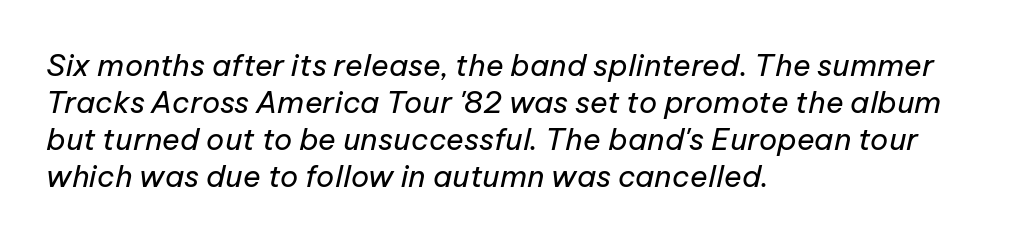
Q: Is the text bold? A: No.
Q: Is the text italic (slanted)? A: Yes, it leans right by about 12 degrees.
Q: Is the text underlined? A: No.
Q: How is the paragraph aligned? A: Left-aligned.
Q: Is the spacing between letters normal or unusually wide? A: Normal.
Q: Width (condensed, normal, or wide)? A: Normal.
Q: Stroke contrast? A: Low.
Q: x-height? A: Medium.
Q: Monospaced? A: No.
